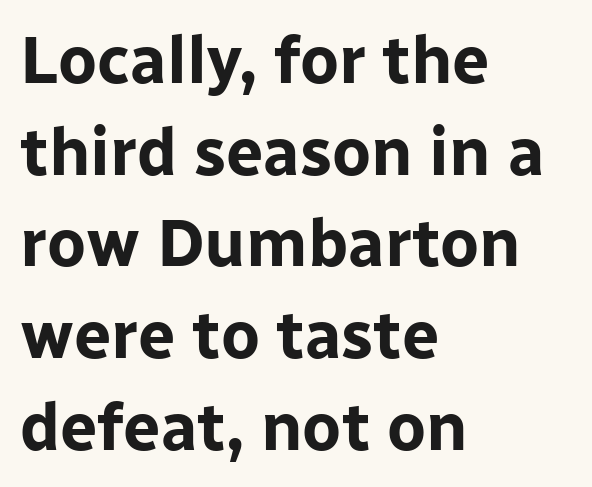
Here the designer chose a conventional face with non-uniform glyph widths. Do the letters lean? They stand straight. Lines of text with bare space underneath. The lines in this sample share a left origin and differ only in where they stop. Baseline-to-baseline distance is the conventional proportion of letter height. The strokes are fattened all the way to bold.
